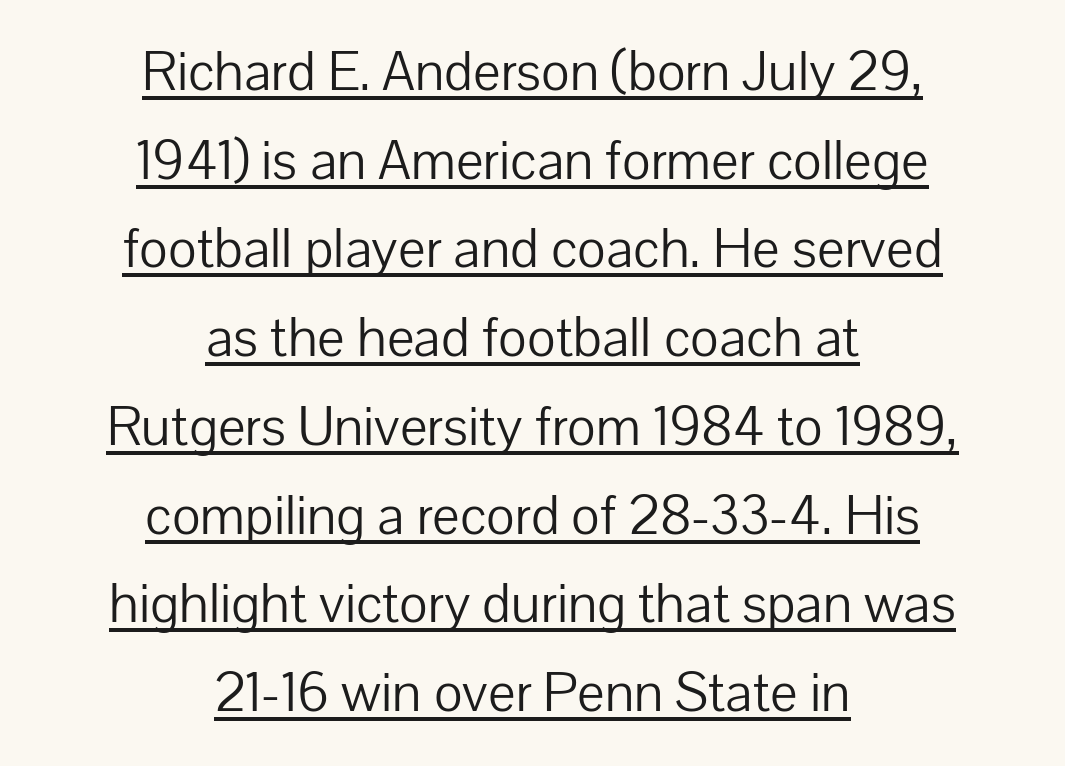
Q: Is the text bold? A: No.
Q: Is the text italic (slanted)? A: No, it is upright.
Q: Is the typeface a serif or a sans-serif typeface? A: Sans-serif.
Q: Is the text underlined? A: Yes.
Q: How is the paragraph aligned? A: Centered.
Q: Is the spacing between letters normal or unusually wide? A: Normal.
Q: Is the spacing between lines tight, normal or loose? A: Normal.
Q: Width (condensed, normal, or wide)? A: Normal.
Q: Stroke contrast? A: Low.
Q: x-height? A: Medium.
Q: Monospaced? A: No.
